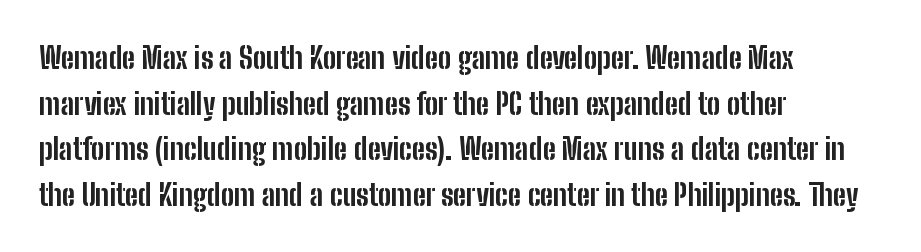
Q: Is the text bold? A: Yes.
Q: Is the text italic (slanted)? A: No, it is upright.
Q: Is the typeface a serif or a sans-serif typeface? A: Sans-serif.
Q: Is the text underlined? A: No.
Q: How is the paragraph aligned? A: Left-aligned.
Q: Is the spacing between letters normal or unusually wide? A: Normal.
Q: Is the spacing between lines tight, normal or loose? A: Normal.
Q: Width (condensed, normal, or wide)? A: Condensed.
Q: Stroke contrast? A: Low.
Q: x-height? A: Medium.
Q: Monospaced? A: No.
